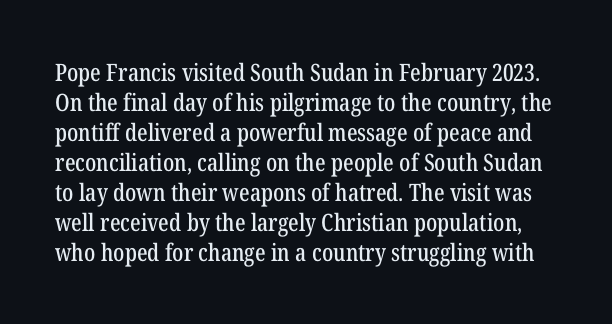
{"italic": "no", "underline": "no", "line_spacing": "normal", "line_spacing_ratio": 1.25, "letter_spacing": "normal", "letter_spacing_em": 0.0, "glyph_px": 24}
